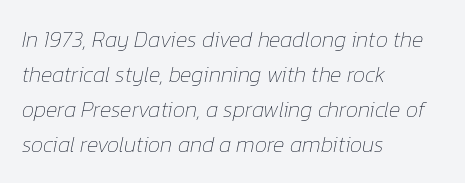
Q: Is the text bold? A: No.
Q: Is the text italic (slanted)? A: Yes, it leans right by about 12 degrees.
Q: Is the text underlined? A: No.
Q: How is the paragraph aligned? A: Left-aligned.
Q: Is the spacing between letters normal or unusually wide? A: Normal.
Q: Is the spacing between lines tight, normal or loose? A: Normal.
